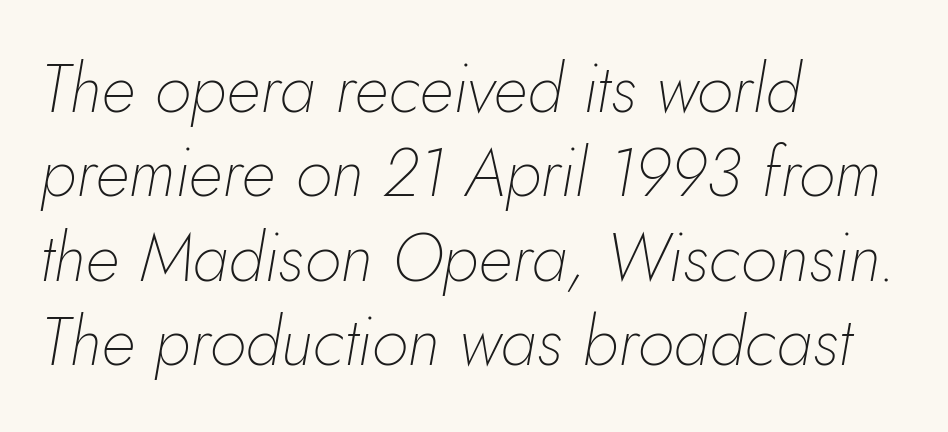
Each line starts at the same left margin while the right side varies. The passage shown has conventional tracking throughout. Baseline-to-baseline distance is the conventional proportion of letter height. Summary of weight: not heavy and not bold.
